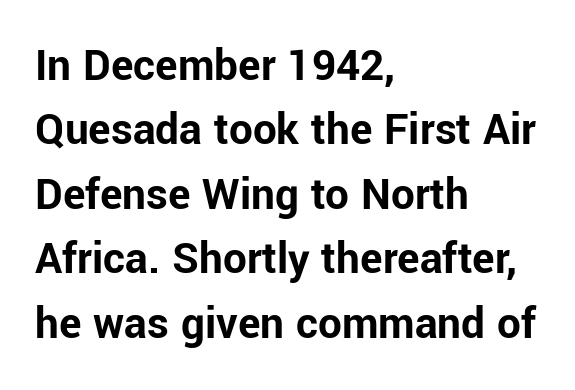
The image shows 47 px bold sans-serif type, upright; set left-aligned, normal line spacing (1.37x), normal letter spacing, not underlined; low stroke contrast and a medium x-height.
